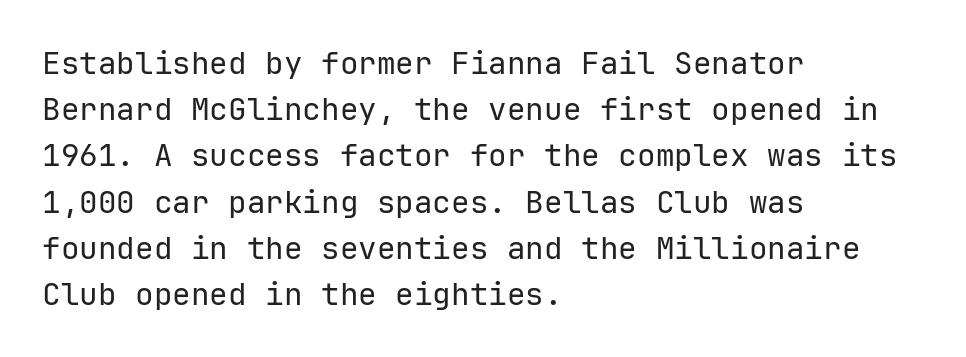
Q: Is the text bold? A: No.
Q: Is the text italic (slanted)? A: No, it is upright.
Q: Is the typeface a serif or a sans-serif typeface? A: Sans-serif.
Q: Is the text underlined? A: No.
Q: How is the paragraph aligned? A: Left-aligned.
Q: Is the spacing between letters normal or unusually wide? A: Normal.
Q: Is the spacing between lines tight, normal or loose? A: Normal.
Q: Width (condensed, normal, or wide)? A: Normal.
Q: Stroke contrast? A: Low.
Q: x-height? A: Medium.
